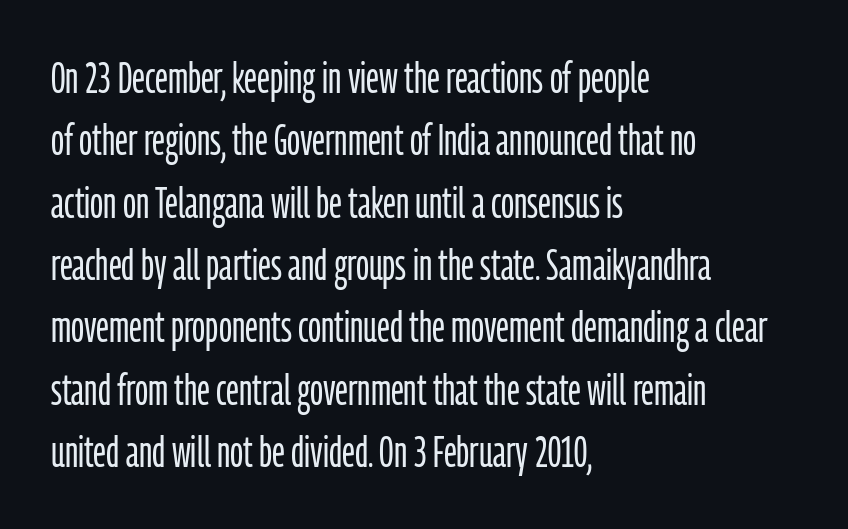
Q: Is the text bold? A: No.
Q: Is the text italic (slanted)? A: No, it is upright.
Q: Is the typeface a serif or a sans-serif typeface? A: Sans-serif.
Q: Is the text underlined? A: No.
Q: How is the paragraph aligned? A: Left-aligned.
Q: Is the spacing between letters normal or unusually wide? A: Normal.
Q: Is the spacing between lines tight, normal or loose? A: Normal.
Q: Width (condensed, normal, or wide)? A: Condensed.
Q: Stroke contrast? A: Low.
Q: x-height? A: Medium.
Q: Monospaced? A: No.
